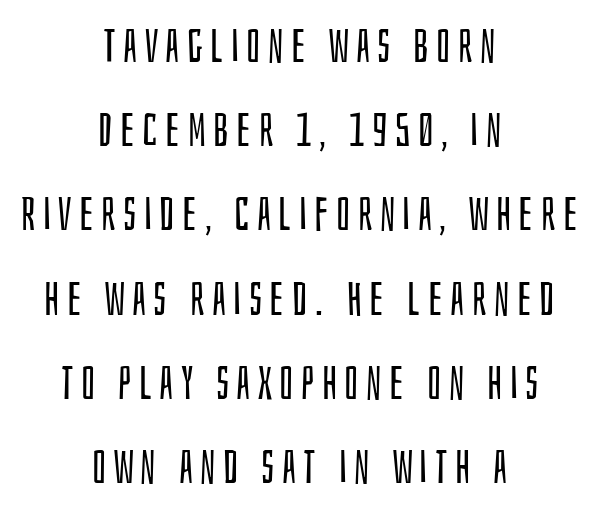
The typesetter chose a symmetrical, centered arrangement here. This is roman type, the default non-slanted kind. Counters stay open thanks to moderate or lighter strokes. A clean baseline with only descenders dipping below it. Observe the absence of serifs on each vertical stroke in this sample.
